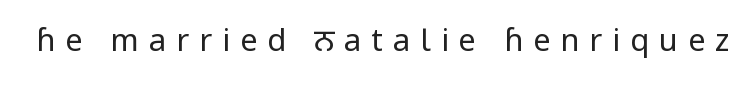
Note the varied advance widths — an 'i' is clearly narrower than an 'm'. Any mark beneath the type? The region is blank. The passage shown has open, widely tracked lettering throughout. Italic: no, the glyphs are upright roman.
